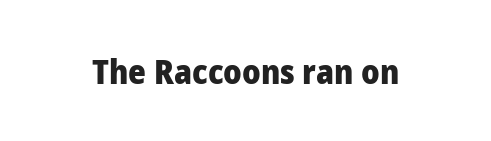
Q: Is the text bold? A: Yes.
Q: Is the text italic (slanted)? A: No, it is upright.
Q: Is the typeface a serif or a sans-serif typeface? A: Sans-serif.
Q: Is the text underlined? A: No.
Q: Is the spacing between letters normal or unusually wide? A: Normal.
Q: Width (condensed, normal, or wide)? A: Normal.
Q: Stroke contrast? A: Low.
Q: x-height? A: Medium.
Q: Monospaced? A: No.
